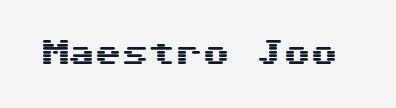
The image shows 27 px text type, upright; set normal letter spacing, not underlined.
